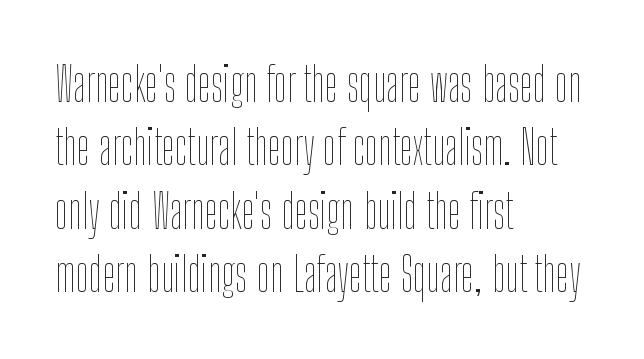
Q: Is the text bold? A: No.
Q: Is the text italic (slanted)? A: No, it is upright.
Q: Is the text underlined? A: No.
Q: How is the paragraph aligned? A: Left-aligned.
Q: Is the spacing between letters normal or unusually wide? A: Normal.
Q: Is the spacing between lines tight, normal or loose? A: Normal.
Q: Width (condensed, normal, or wide)? A: Condensed.
Q: Stroke contrast? A: Low.
Q: x-height? A: Medium.
Q: Monospaced? A: No.
